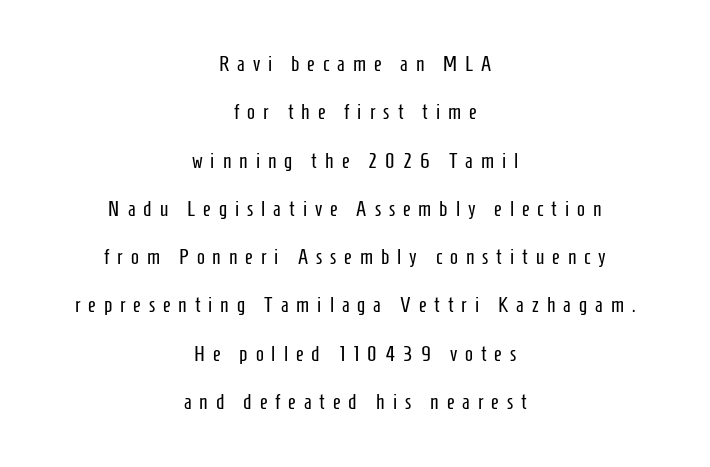
The image shows 21 px text type, upright; set centered, loose line spacing (2.3x), unusually wide letter spacing (+0.38 em), not underlined.
